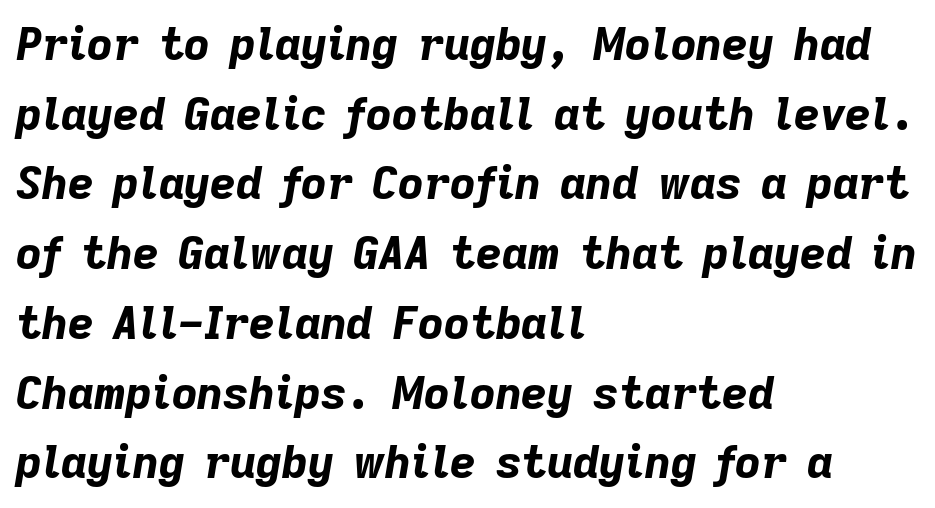
{"italic": "yes", "lean": "right", "slant_degrees": 9, "bold": "yes", "weight": "bold", "width": "normal", "stroke_contrast": "low", "x_height": "medium", "monospaced": "no", "underline": "no", "align": "left", "line_spacing": "normal", "line_spacing_ratio": 1.55, "letter_spacing": "normal", "letter_spacing_em": 0.0, "glyph_px": 45}
